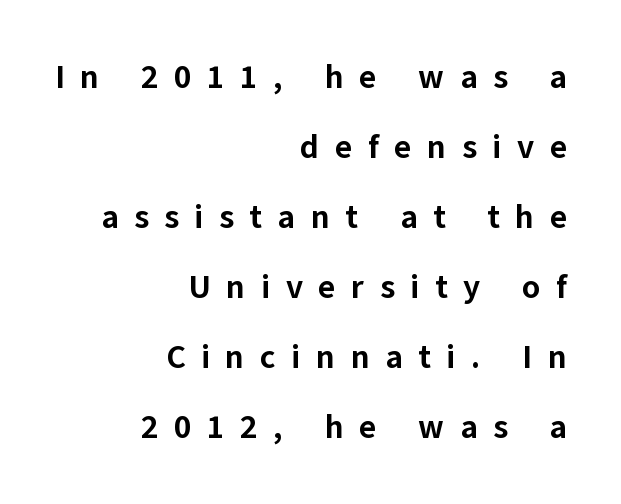
The image shows 33 px bold sans-serif type, upright; set right-aligned, loose line spacing (2.12x), unusually wide letter spacing (+0.47 em), not underlined; low stroke contrast and a medium x-height.
